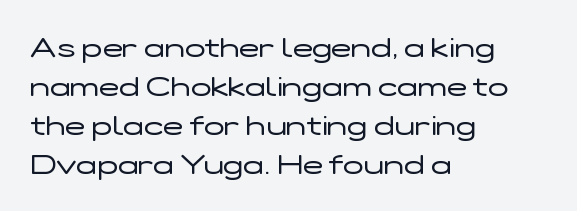
Nothing heavy about these letters — not bold at all. The block of text has a typical density, with ordinary space between rows. Posture: straight, roman, zero tilt. Quick note: underline off. The letterforms sit shoulder to shoulder at normal distance.
